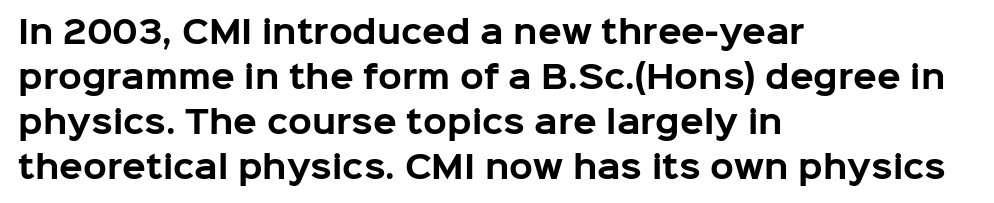
The image shows 31 px bold sans-serif type, upright; set left-aligned, normal line spacing (1.45x), normal letter spacing, not underlined; low stroke contrast and a medium x-height.
